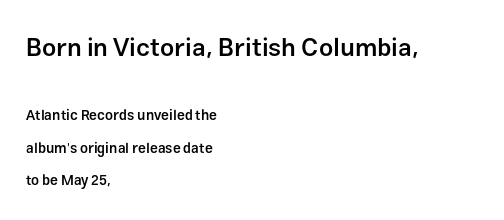
The image shows 25 px text type, upright; set left-aligned, loose line spacing (2.3x), normal letter spacing, not underlined; the first (top) block is 1.79x larger.
